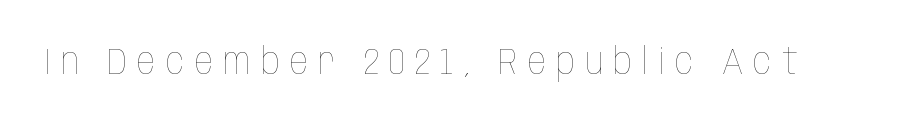
The passage shown is typed in a proportional face where columns would drift. Is there any slant? The stems are plumb. Nothing heavy about these letters — not bold at all. Underlining? Definitely not there.
